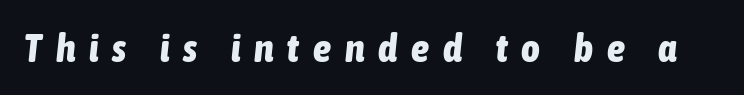
Typographic density is high because the face is bold. Notice how the stems are inclined rather than vertical — that's the hallmark of italics. Letters rest on an invisible, unmarked baseline. Each letter keeps its own natural width here, so spacing adapts to shape. Here the glyphs are tracked loosely, breaking word shapes into spaced letters.
